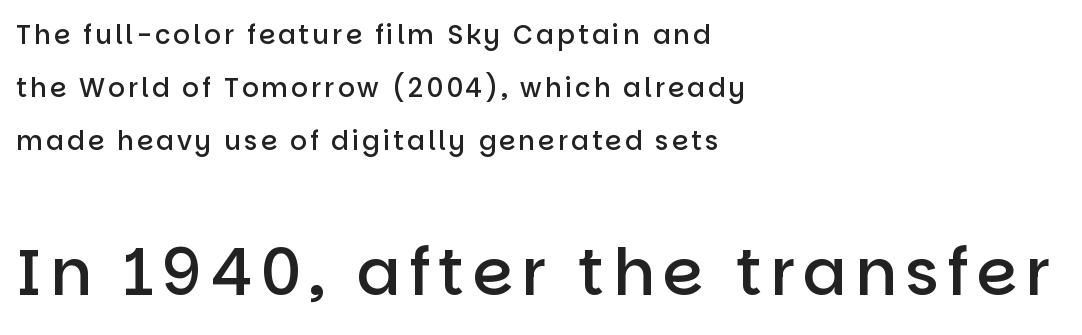
The glyphs in this specimen are sans serif. Is the block centered? No — it sits flush against the left margin. Think of a printed novel: that variable character pitch is what you see here. Nobody drew a line under any word here.
